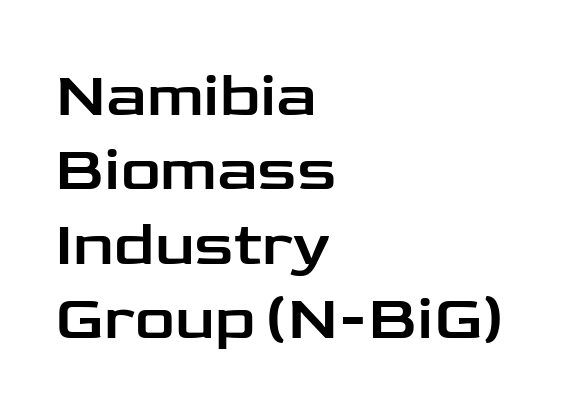
Is this a sans? Yes — the strokes have no serifs. Clear beneath every line of the passage. The axis of the letterforms is exactly vertical. These lines stack with their left ends in a neat column. The line texture is even and compact thanks to regular tracking. A typesetter would call this proportional, since set widths differ per character.
